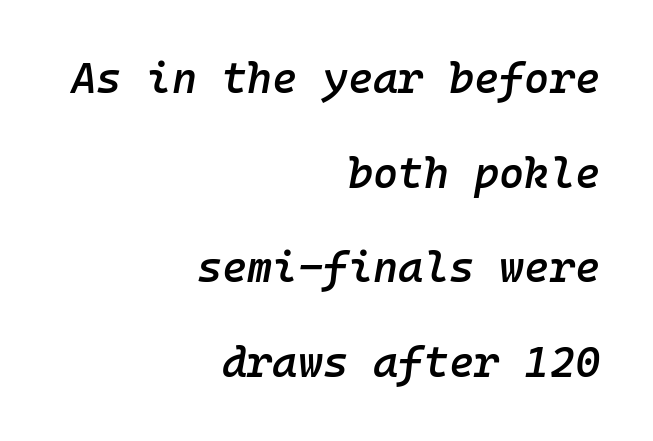
The image shows 43 px semibold type, italic (leaning right), monospaced; set right-aligned, loose line spacing (2.2x), normal letter spacing, not underlined; low stroke contrast and a medium x-height.
